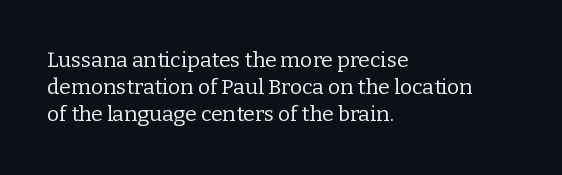
The passage shown is not underscored anywhere. Summary of vertical rhythm: regular, with standard interline spacing. The rag falls on the right side of this text block. Notice how the stems are strictly vertical — no italics here. Vertical stems look standard width or narrower in stroke.
